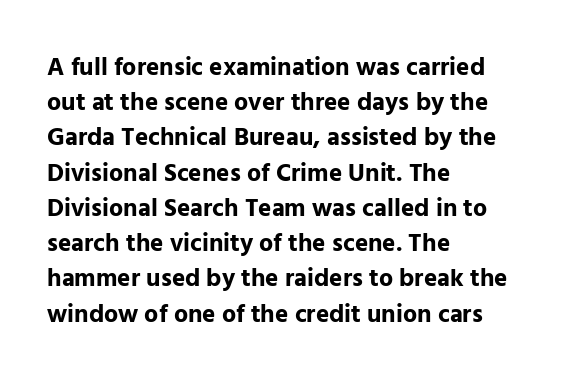
The image shows 25 px bold type, upright; set left-aligned, normal line spacing (1.41x), normal letter spacing, not underlined.
